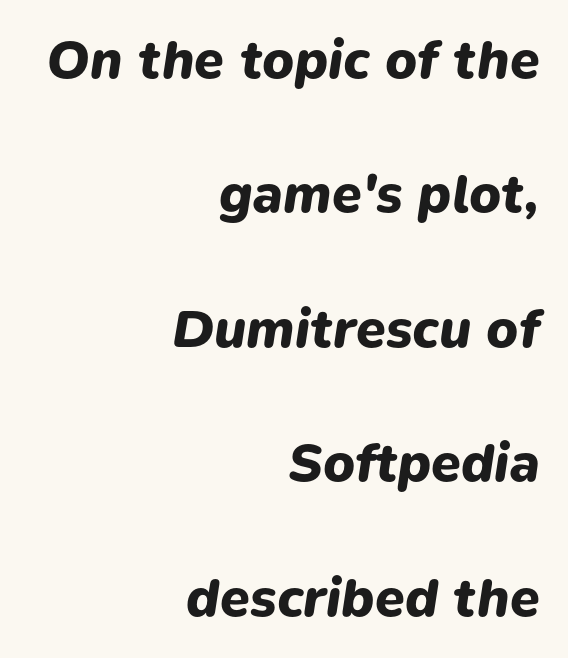
The image shows 54 px heavy type, italic (leaning right); set right-aligned, loose line spacing (2.49x), normal letter spacing, not underlined; low stroke contrast and a medium x-height.
